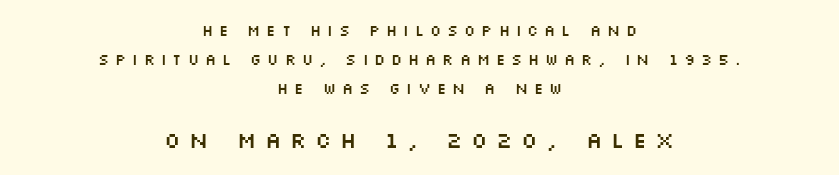
Q: Is the text italic (slanted)? A: No, it is upright.
Q: Is the text underlined? A: No.
Q: How is the paragraph aligned? A: Centered.
Q: Is the spacing between letters normal or unusually wide? A: Unusually wide.
Q: Is the spacing between lines tight, normal or loose? A: Loose.
Q: Which block of text is set in a larger size, the first (top) or the second (bottom)? A: The second (bottom) one.
